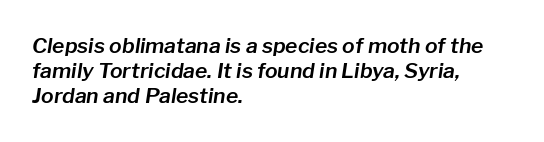
Horizontally, the lines are justified to the leading edge only. Descenders are the only things crossing below the line. Compared with ordinary roman type, these characters are visibly tilted. Nothing unusual about the tracking: characters are spaced as the font intends.
